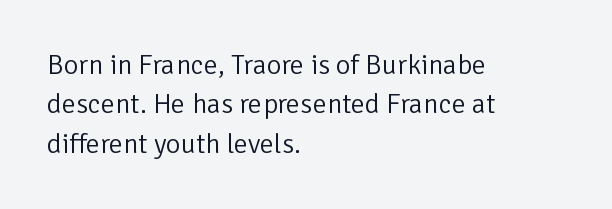
Q: Is the text bold? A: No.
Q: Is the text italic (slanted)? A: No, it is upright.
Q: Is the typeface a serif or a sans-serif typeface? A: Sans-serif.
Q: Is the text underlined? A: No.
Q: How is the paragraph aligned? A: Left-aligned.
Q: Is the spacing between letters normal or unusually wide? A: Normal.
Q: Is the spacing between lines tight, normal or loose? A: Normal.
Q: Width (condensed, normal, or wide)? A: Normal.
Q: Stroke contrast? A: Low.
Q: x-height? A: Medium.
Q: Monospaced? A: No.
